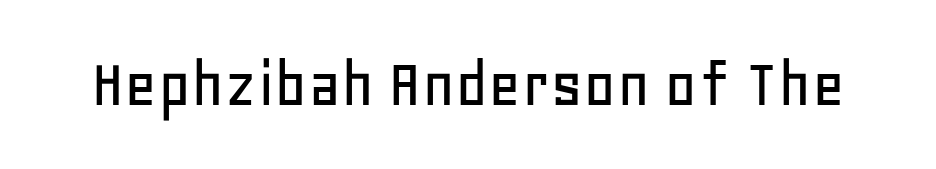
I'd call this a sans setting — the letters go barefoot. Words float on clear page, feet unadorned. Tall strokes in this sample are plumb rather than angled. The face used here is rendered with its standard letterfit. Spacing verdict: proportional, widths tailored to each character.
